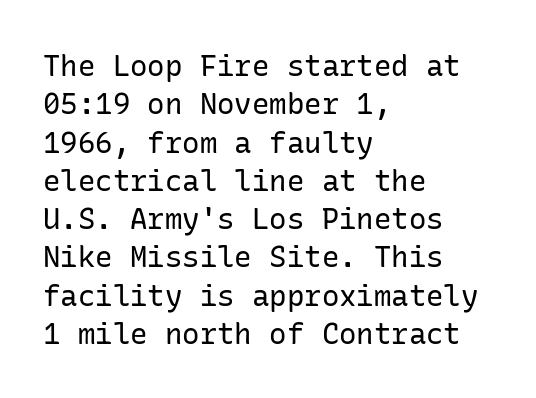
Q: Is the text bold? A: No.
Q: Is the text italic (slanted)? A: No, it is upright.
Q: Is the typeface a serif or a sans-serif typeface? A: Sans-serif.
Q: Is the text underlined? A: No.
Q: How is the paragraph aligned? A: Left-aligned.
Q: Is the spacing between letters normal or unusually wide? A: Normal.
Q: Is the spacing between lines tight, normal or loose? A: Normal.
Q: Width (condensed, normal, or wide)? A: Normal.
Q: Stroke contrast? A: Low.
Q: x-height? A: Medium.
